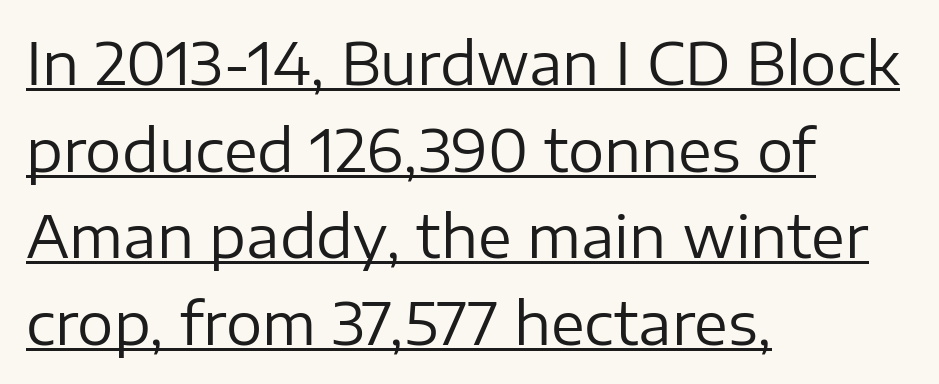
The image shows 57 px regular-weight sans-serif type, upright; set left-aligned, normal line spacing (1.52x), normal letter spacing, underlined; low stroke contrast and a medium x-height.
